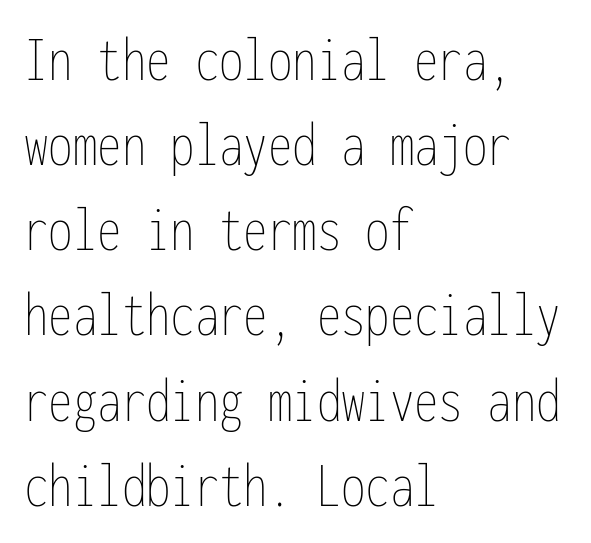
Each stroke keeps to a modest, everyday thickness or less. Every character here occupies the same horizontal width, giving the sample a typewriter-like rhythm. Default kerning and tracking; the words read as compact shapes. The glyphs are unaccompanied by any horizontal stroke below them.
